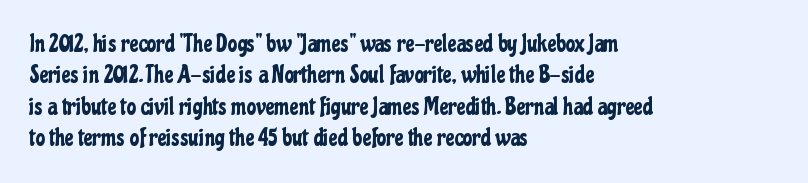
Here the glyphs are tracked normally, forming tight word shapes. Type without underlining. A roman cut, with each character standing at attention. A classic flush-left, rag-right setting is used for this passage.
